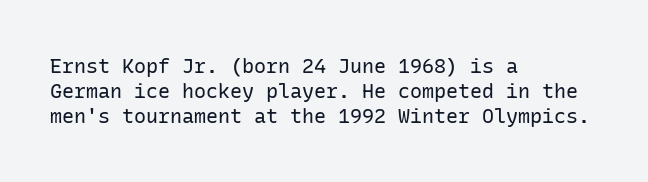
Q: Is the text bold? A: No.
Q: Is the text italic (slanted)? A: No, it is upright.
Q: Is the text underlined? A: No.
Q: How is the paragraph aligned? A: Left-aligned.
Q: Is the spacing between letters normal or unusually wide? A: Normal.
Q: Is the spacing between lines tight, normal or loose? A: Normal.
